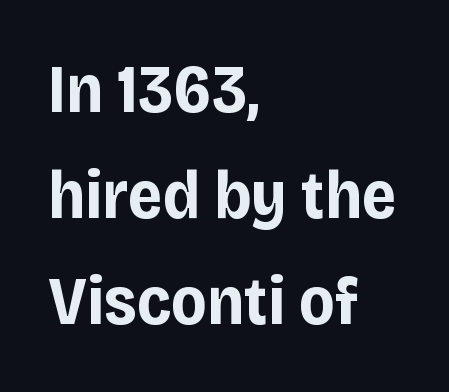
Q: Is the text bold? A: Yes.
Q: Is the text italic (slanted)? A: No, it is upright.
Q: Is the typeface a serif or a sans-serif typeface? A: Sans-serif.
Q: Is the text underlined? A: No.
Q: How is the paragraph aligned? A: Left-aligned.
Q: Is the spacing between letters normal or unusually wide? A: Normal.
Q: Is the spacing between lines tight, normal or loose? A: Normal.
Q: Width (condensed, normal, or wide)? A: Normal.
Q: Stroke contrast? A: Low.
Q: x-height? A: Large.
Q: Monospaced? A: No.
